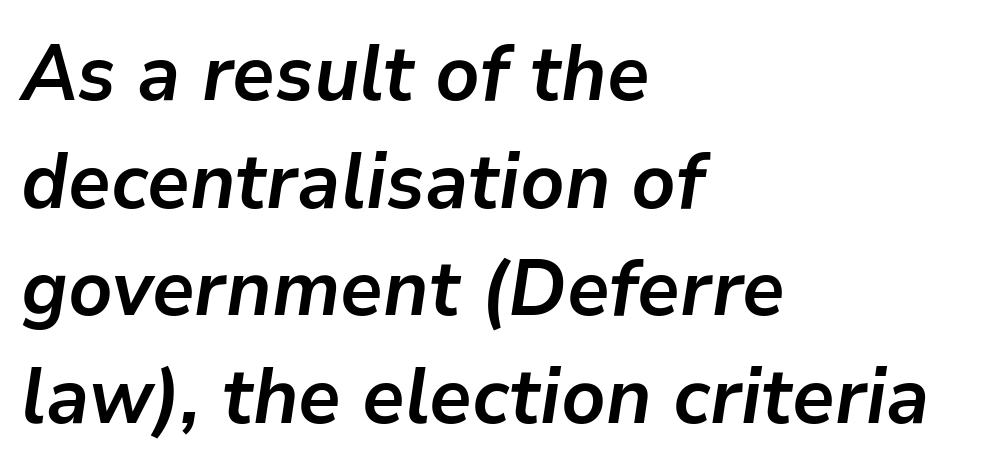
{"italic": "yes", "lean": "right", "slant_degrees": 9, "bold": "yes", "weight": "semibold", "width": "normal", "stroke_contrast": "low", "x_height": "medium", "monospaced": "no", "underline": "no", "align": "left", "line_spacing": "normal", "line_spacing_ratio": 1.38, "letter_spacing": "normal", "letter_spacing_em": 0.0, "glyph_px": 78}
